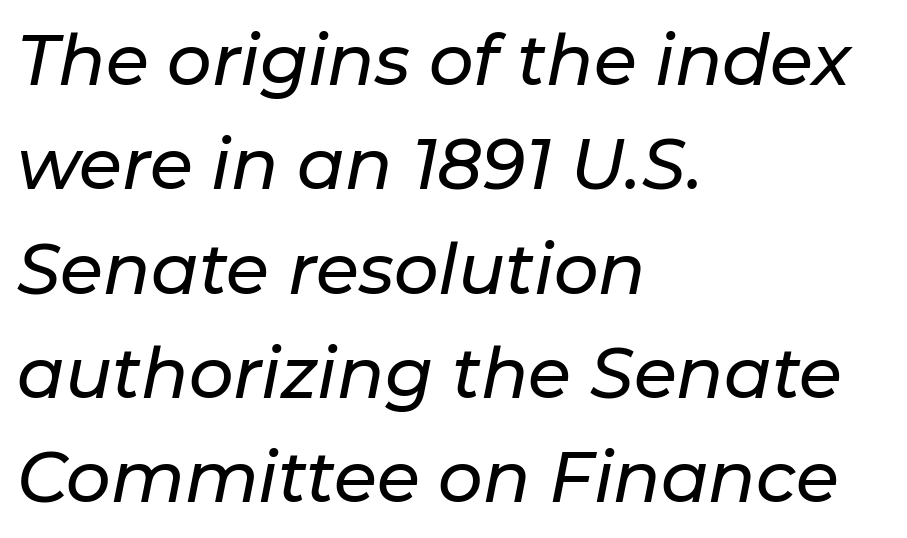
One-word summary of the alignment: left. Is this a fixed-width face? No — the glyphs have proportional, varying widths. Normally led — the rows are evenly, conventionally spaced. Does extra space separate the letters? No, they use regular spacing.
